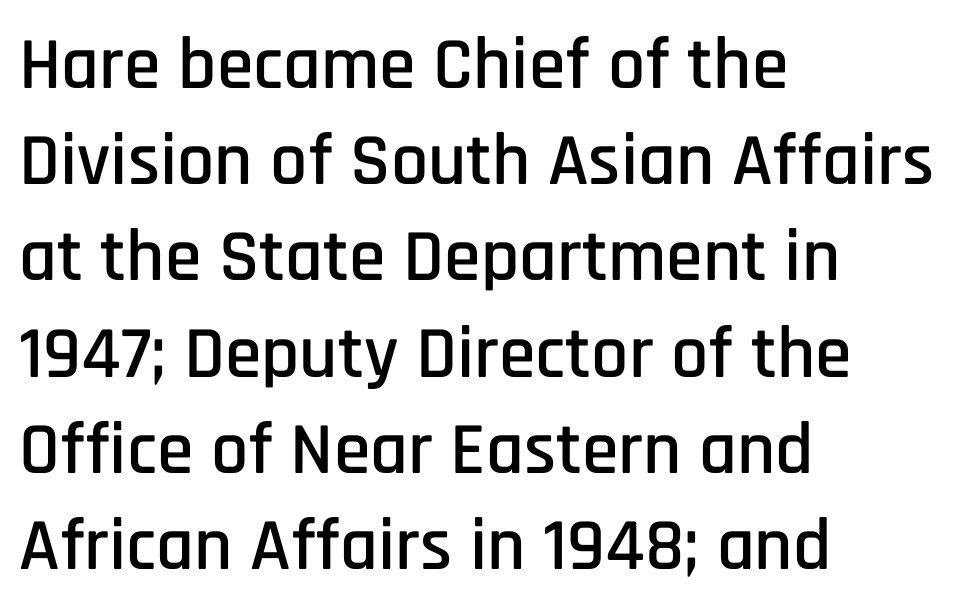
{"serif": "no", "italic": "no", "width": "condensed", "stroke_contrast": "low", "x_height": "large", "monospaced": "no", "underline": "no", "align": "left", "line_spacing": "normal", "line_spacing_ratio": 1.3, "letter_spacing": "normal", "letter_spacing_em": 0.0, "glyph_px": 74}
